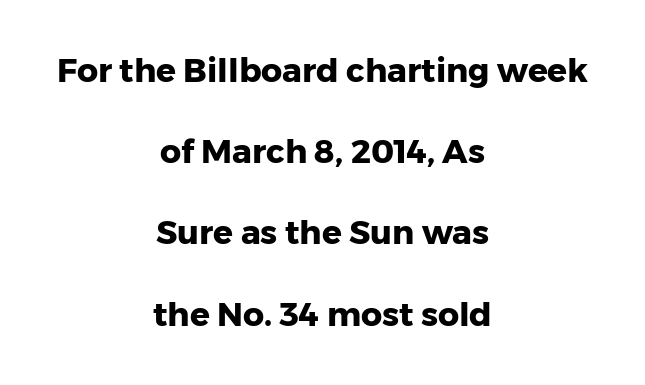
{"serif": "no", "italic": "no", "bold": "yes", "weight": "heavy", "width": "normal", "stroke_contrast": "low", "x_height": "medium", "monospaced": "no", "underline": "no", "align": "center", "line_spacing": "loose", "line_spacing_ratio": 2.46, "letter_spacing": "normal", "letter_spacing_em": 0.0, "glyph_px": 33}
